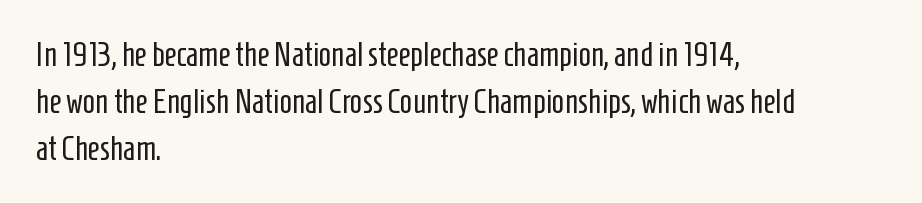
{"serif": "no", "italic": "no", "bold": "no", "weight": "regular", "width": "condensed", "stroke_contrast": "low", "x_height": "medium", "monospaced": "no", "underline": "no", "align": "left", "line_spacing": "normal", "line_spacing_ratio": 1.42, "letter_spacing": "normal", "letter_spacing_em": 0.0, "glyph_px": 33}
